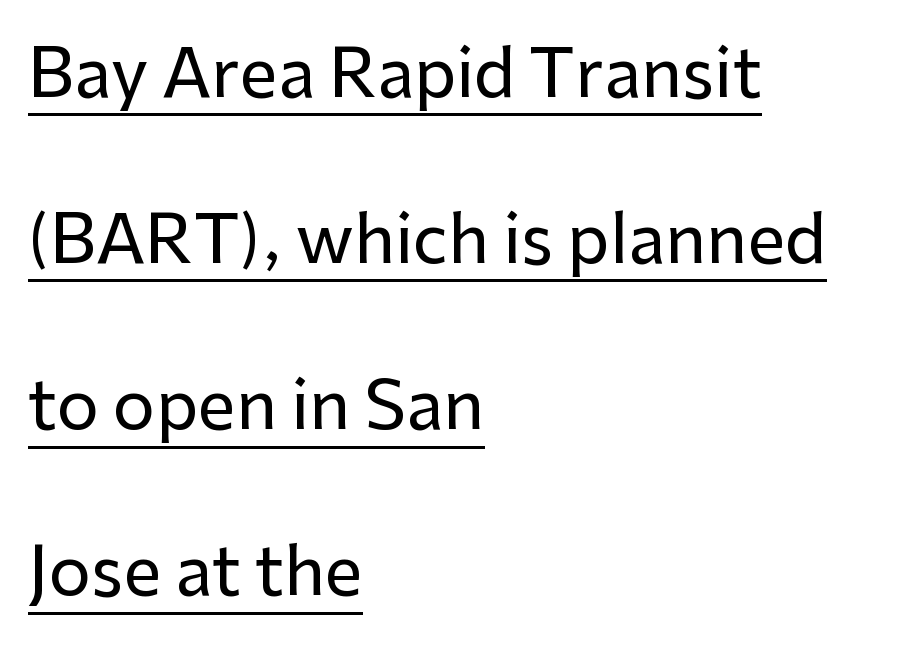
Q: Is the text italic (slanted)? A: No, it is upright.
Q: Is the typeface a serif or a sans-serif typeface? A: Sans-serif.
Q: Is the text underlined? A: Yes.
Q: How is the paragraph aligned? A: Left-aligned.
Q: Is the spacing between letters normal or unusually wide? A: Normal.
Q: Is the spacing between lines tight, normal or loose? A: Loose.
Q: Width (condensed, normal, or wide)? A: Normal.
Q: Stroke contrast? A: Low.
Q: x-height? A: Medium.
Q: Monospaced? A: No.
